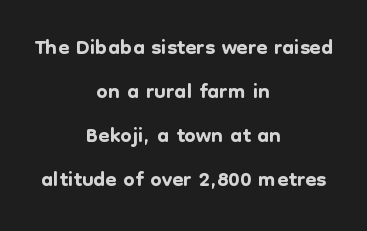
{"serif": "no", "italic": "no", "width": "normal", "stroke_contrast": "low", "x_height": "medium", "monospaced": "no", "underline": "no", "align": "center", "line_spacing": "normal", "line_spacing_ratio": 1.33, "letter_spacing": "normal", "letter_spacing_em": 0.0, "glyph_px": 33}
